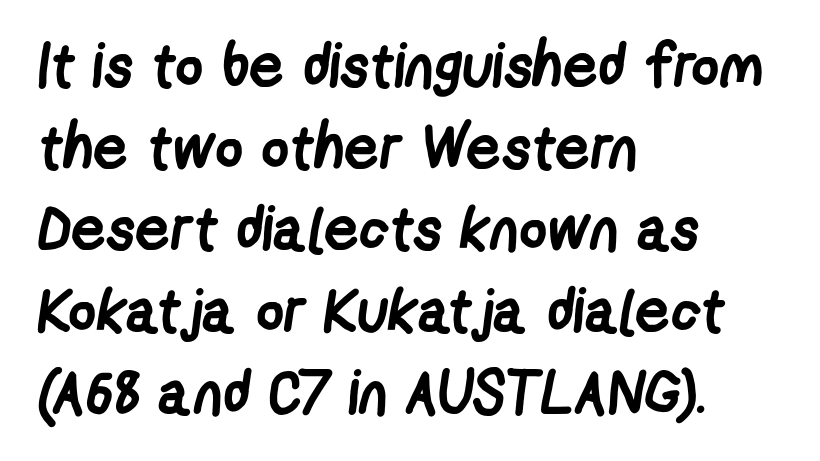
The image shows 61 px semibold, condensed sans-serif type; set left-aligned, normal line spacing (1.34x), normal letter spacing, not underlined; low stroke contrast and a medium x-height.
